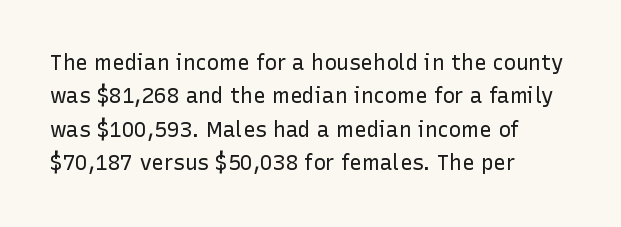
{"italic": "no", "bold": "no", "underline": "no", "align": "left", "line_spacing": "normal", "line_spacing_ratio": 1.59, "letter_spacing": "normal", "letter_spacing_em": 0.0, "glyph_px": 21}
